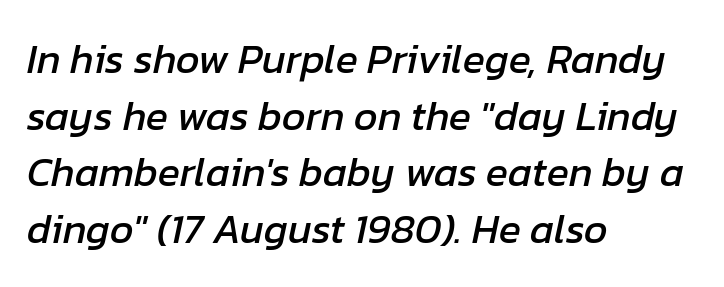
Q: Is the text italic (slanted)? A: Yes, it leans right by about 12 degrees.
Q: Is the text underlined? A: No.
Q: How is the paragraph aligned? A: Left-aligned.
Q: Is the spacing between letters normal or unusually wide? A: Normal.
Q: Is the spacing between lines tight, normal or loose? A: Normal.
Q: Width (condensed, normal, or wide)? A: Normal.
Q: Stroke contrast? A: Low.
Q: x-height? A: Medium.
Q: Monospaced? A: No.
